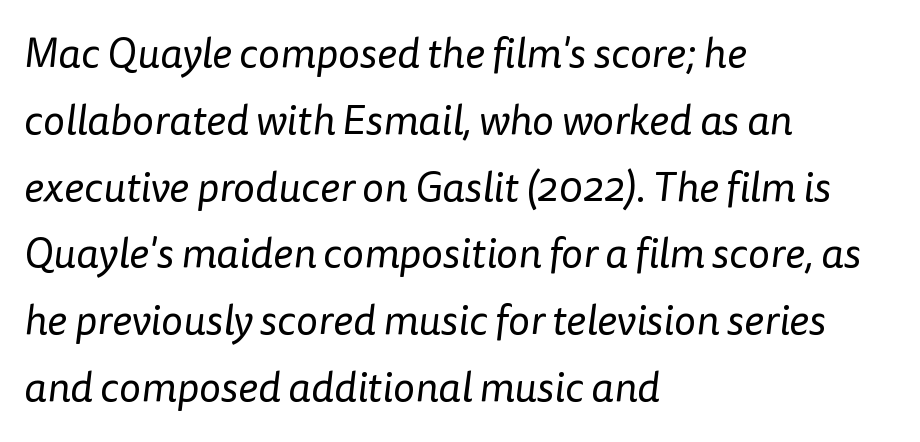
The image shows 42 px regular-weight sans-serif type; set left-aligned, normal line spacing (1.59x), normal letter spacing, not underlined; low stroke contrast and a medium x-height.
